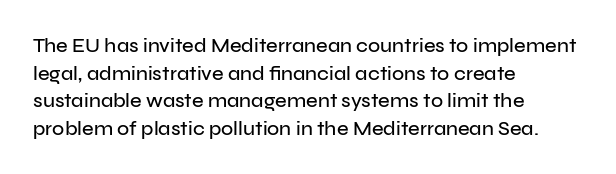
{"italic": "no", "underline": "no", "align": "left", "line_spacing": "normal", "line_spacing_ratio": 1.38, "letter_spacing": "normal", "letter_spacing_em": 0.0, "glyph_px": 20}
